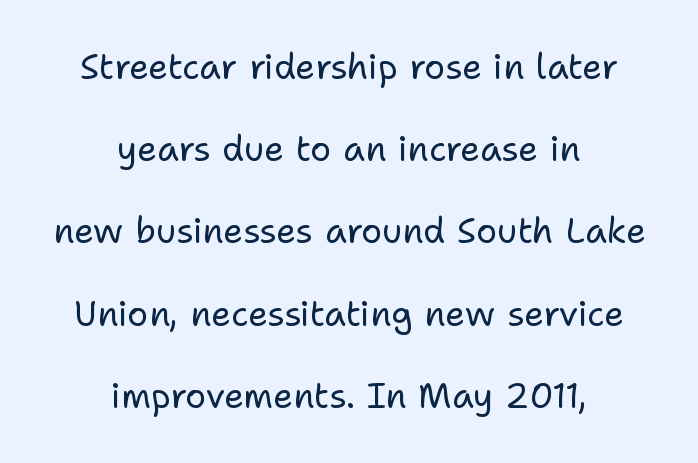
Q: Is the text bold? A: No.
Q: Is the text italic (slanted)? A: No, it is upright.
Q: Is the typeface a serif or a sans-serif typeface? A: Sans-serif.
Q: Is the text underlined? A: No.
Q: How is the paragraph aligned? A: Centered.
Q: Is the spacing between letters normal or unusually wide? A: Normal.
Q: Is the spacing between lines tight, normal or loose? A: Loose.
Q: Width (condensed, normal, or wide)? A: Normal.
Q: Stroke contrast? A: Low.
Q: x-height? A: Medium.
Q: Monospaced? A: No.
